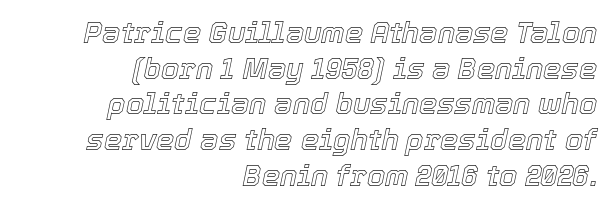
The image shows 29 px text type, italic (leaning right); set right-aligned, line spacing 1.23x, normal letter spacing, not underlined; a medium x-height.
